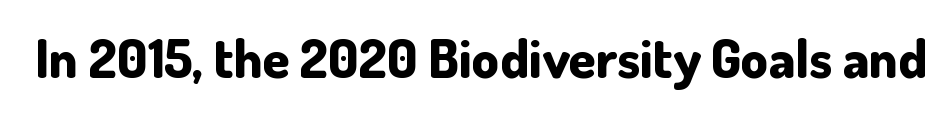
Is this a fixed-width face? No — the glyphs have proportional, varying widths. Is the type bold? Yes — the strokes are clearly thick and heavy. The axis of the letterforms is exactly vertical. This rendering features lettering with no underline.
